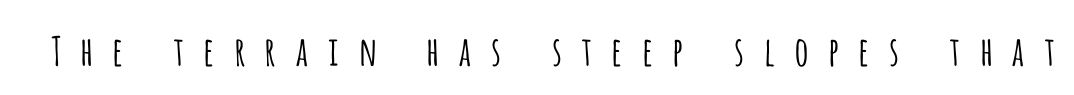
Q: Is the text bold? A: No.
Q: Is the text italic (slanted)? A: No, it is upright.
Q: Is the typeface a serif or a sans-serif typeface? A: Sans-serif.
Q: Is the text underlined? A: No.
Q: Is the spacing between letters normal or unusually wide? A: Unusually wide.
Q: Width (condensed, normal, or wide)? A: Condensed.
Q: Stroke contrast? A: Low.
Q: x-height? A: Large.
Q: Monospaced? A: No.
